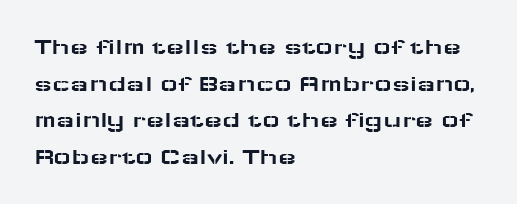
The image shows 24 px text type, upright; set left-aligned, normal line spacing (1.53x), normal letter spacing, not underlined.
